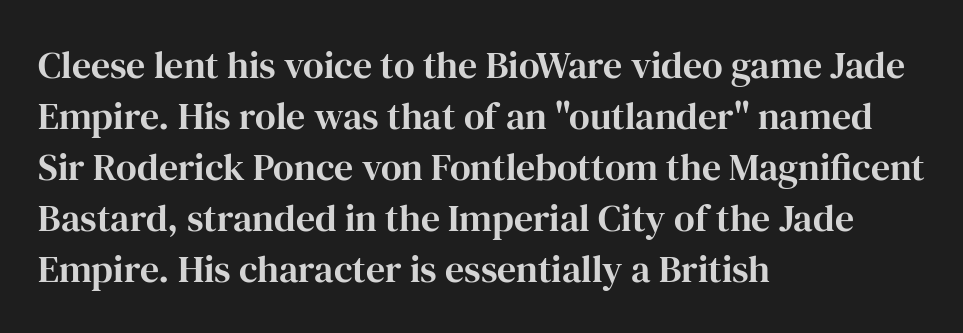
Q: Is the text italic (slanted)? A: No, it is upright.
Q: Is the typeface a serif or a sans-serif typeface? A: Serif.
Q: Is the text underlined? A: No.
Q: How is the paragraph aligned? A: Left-aligned.
Q: Is the spacing between letters normal or unusually wide? A: Normal.
Q: Is the spacing between lines tight, normal or loose? A: Normal.
Q: Width (condensed, normal, or wide)? A: Normal.
Q: Stroke contrast? A: High.
Q: x-height? A: Medium.
Q: Monospaced? A: No.
